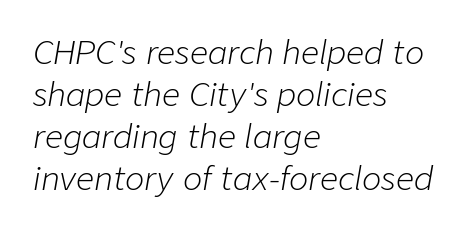
Q: Is the text bold? A: No.
Q: Is the text italic (slanted)? A: Yes, it leans right by about 9 degrees.
Q: Is the text underlined? A: No.
Q: How is the paragraph aligned? A: Left-aligned.
Q: Is the spacing between letters normal or unusually wide? A: Normal.
Q: Is the spacing between lines tight, normal or loose? A: Normal.
Q: Width (condensed, normal, or wide)? A: Normal.
Q: Stroke contrast? A: Low.
Q: x-height? A: Medium.
Q: Monospaced? A: No.
